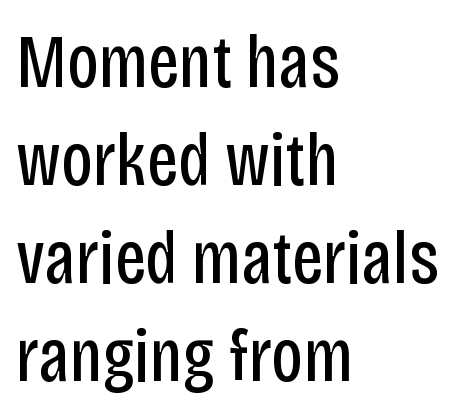
{"serif": "no", "italic": "no", "bold": "no", "weight": "regular", "width": "condensed", "stroke_contrast": "low", "x_height": "large", "monospaced": "no", "underline": "no", "align": "left", "line_spacing": "normal", "line_spacing_ratio": 1.29, "letter_spacing": "normal", "letter_spacing_em": 0.0, "glyph_px": 76}
